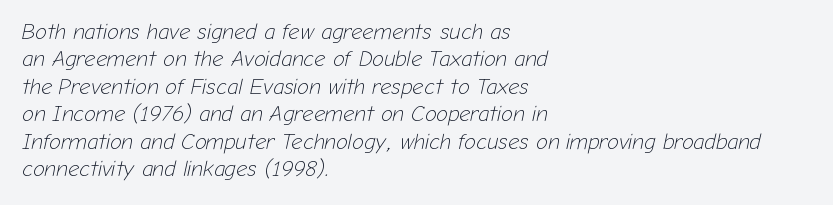
{"italic": "yes", "lean": "right", "slant_degrees": 12, "bold": "no", "underline": "no", "align": "left", "line_spacing": "normal", "line_spacing_ratio": 1.25, "letter_spacing": "normal", "letter_spacing_em": 0.0, "glyph_px": 22}
